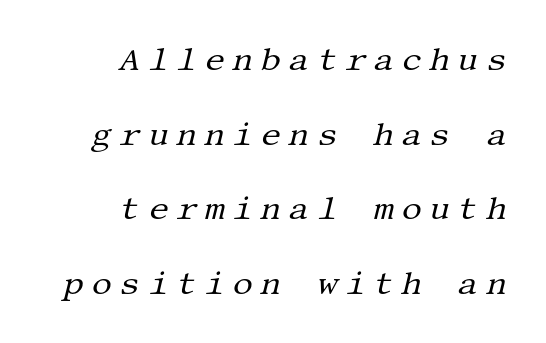
Q: Is the text bold? A: No.
Q: Is the text italic (slanted)? A: Yes, it leans right by about 13 degrees.
Q: Is the typeface a serif or a sans-serif typeface? A: Serif.
Q: Is the text underlined? A: No.
Q: How is the paragraph aligned? A: Right-aligned.
Q: Is the spacing between letters normal or unusually wide? A: Unusually wide.
Q: Is the spacing between lines tight, normal or loose? A: Loose.
Q: Width (condensed, normal, or wide)? A: Normal.
Q: Stroke contrast? A: Medium.
Q: x-height? A: Large.
